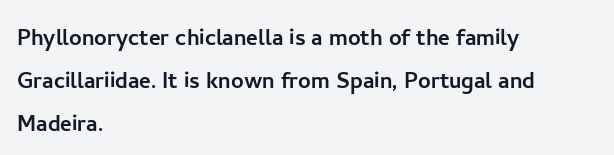
Vertically, the passage feels balanced, rows spaced as you'd expect. What kind of face is this? One without serifs — a sans. Here the designer chose a conventional face with non-uniform glyph widths. Look at the tracking — it's just the regular setting, nothing added. Designer's note — italics off, roman on.
